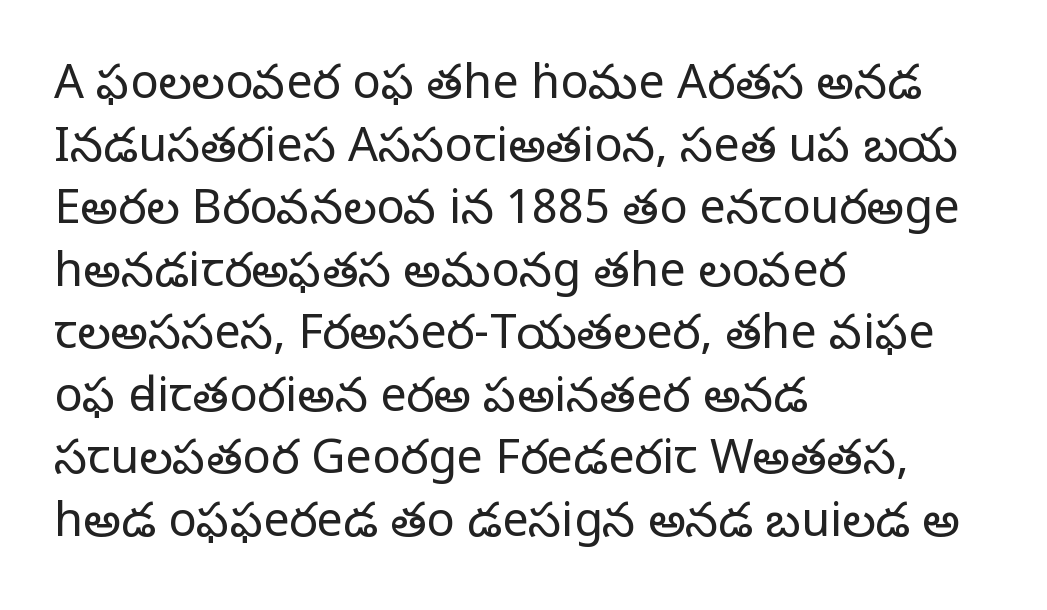
{"serif": "yes", "italic": "no", "bold": "no", "weight": "regular", "width": "normal", "stroke_contrast": "low", "x_height": "large", "monospaced": "no", "underline": "no", "align": "left", "line_spacing": "normal", "line_spacing_ratio": 1.33, "letter_spacing": "normal", "letter_spacing_em": 0.0, "glyph_px": 47}
